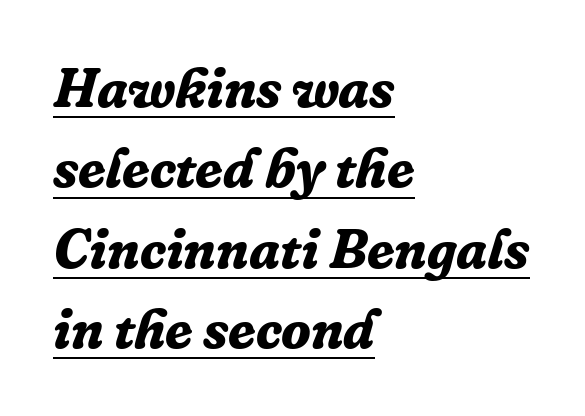
The text was rendered using a seriffed face with decorative stroke endings. This sample has the flowing, uneven cadence of proportional lettering. The sample has been set heavy, in full bold. The gaps between neighbouring characters are ordinary and unremarkable.
